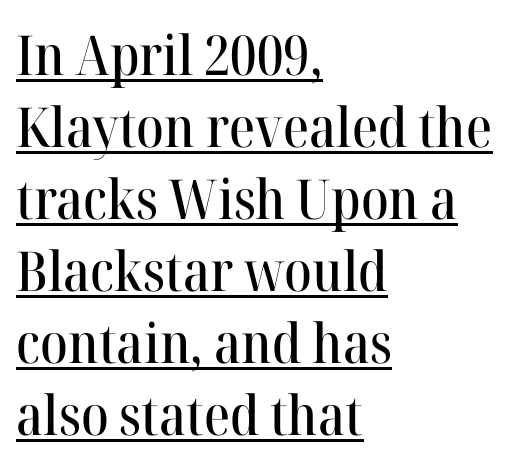
Q: Is the text italic (slanted)? A: No, it is upright.
Q: Is the typeface a serif or a sans-serif typeface? A: Serif.
Q: Is the text underlined? A: Yes.
Q: How is the paragraph aligned? A: Left-aligned.
Q: Is the spacing between letters normal or unusually wide? A: Normal.
Q: Is the spacing between lines tight, normal or loose? A: Normal.
Q: Width (condensed, normal, or wide)? A: Normal.
Q: Stroke contrast? A: High.
Q: x-height? A: Medium.
Q: Monospaced? A: No.
